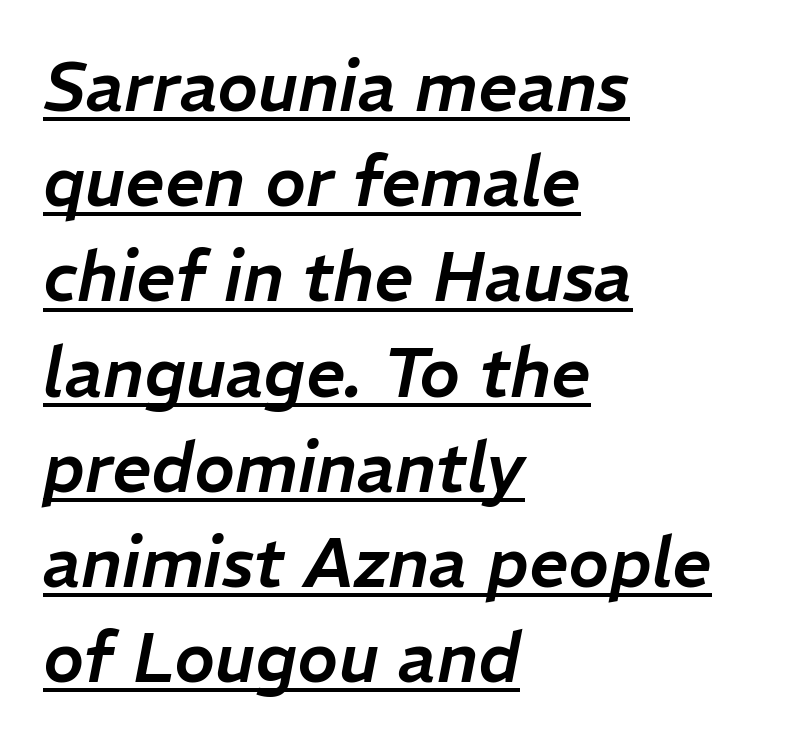
Q: Is the text italic (slanted)? A: Yes, it leans right by about 11 degrees.
Q: Is the text underlined? A: Yes.
Q: How is the paragraph aligned? A: Left-aligned.
Q: Is the spacing between letters normal or unusually wide? A: Normal.
Q: Is the spacing between lines tight, normal or loose? A: Normal.
Q: Width (condensed, normal, or wide)? A: Normal.
Q: Stroke contrast? A: Low.
Q: x-height? A: Medium.
Q: Monospaced? A: No.
